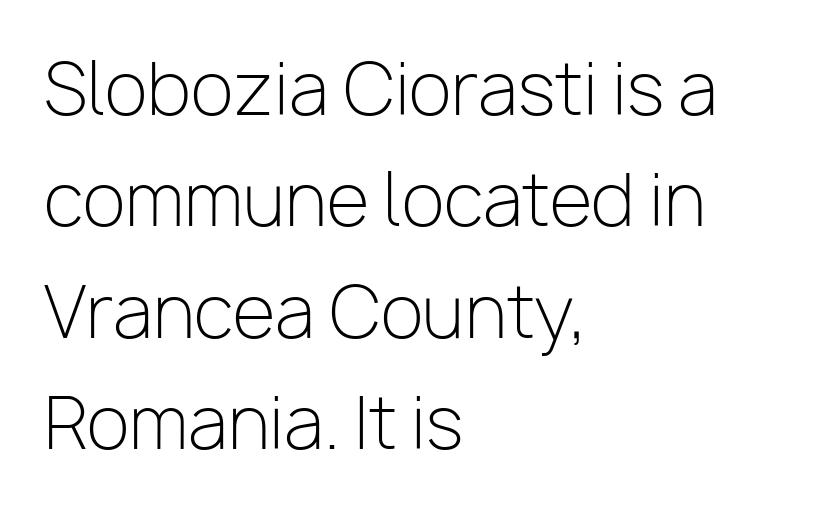
Q: Is the text bold? A: No.
Q: Is the text italic (slanted)? A: No, it is upright.
Q: Is the typeface a serif or a sans-serif typeface? A: Sans-serif.
Q: Is the text underlined? A: No.
Q: How is the paragraph aligned? A: Left-aligned.
Q: Is the spacing between letters normal or unusually wide? A: Normal.
Q: Is the spacing between lines tight, normal or loose? A: Normal.
Q: Width (condensed, normal, or wide)? A: Normal.
Q: Stroke contrast? A: Low.
Q: x-height? A: Medium.
Q: Monospaced? A: No.
